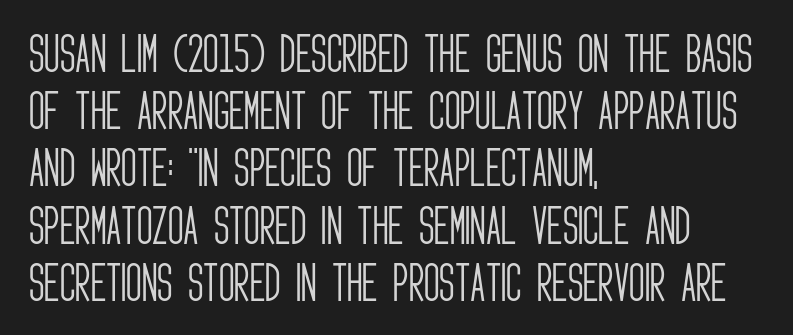
Q: Is the text bold? A: No.
Q: Is the text italic (slanted)? A: No, it is upright.
Q: Is the typeface a serif or a sans-serif typeface? A: Sans-serif.
Q: Is the text underlined? A: No.
Q: How is the paragraph aligned? A: Left-aligned.
Q: Is the spacing between letters normal or unusually wide? A: Normal.
Q: Is the spacing between lines tight, normal or loose? A: Normal.
Q: Width (condensed, normal, or wide)? A: Condensed.
Q: Stroke contrast? A: Low.
Q: x-height? A: Large.
Q: Monospaced? A: No.
